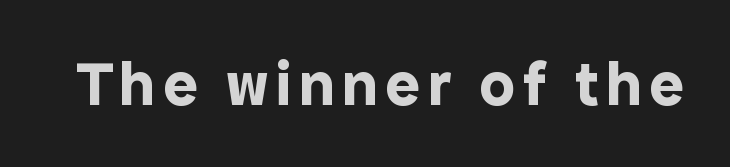
Its strokes are broad and dark, the hallmark of bold type. The rendering uses natural spacing where letterforms have individual widths. Just letters on the line, the space beneath them empty. Regarding serifs, this sample does without them. Is there any slant? The stems are plumb.
